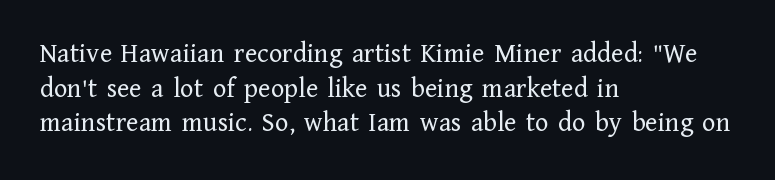
{"serif": "yes", "italic": "no", "bold": "no", "weight": "regular", "width": "normal", "stroke_contrast": "low", "x_height": "medium", "monospaced": "no", "underline": "no", "align": "left", "line_spacing_ratio": 1.24, "letter_spacing": "normal", "letter_spacing_em": 0.0, "glyph_px": 28}
